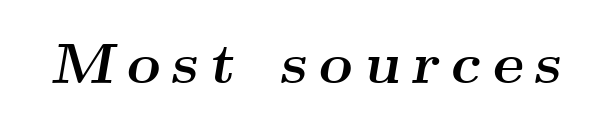
Q: Is the text bold? A: Yes.
Q: Is the text italic (slanted)? A: Yes, it leans right by about 9 degrees.
Q: Is the typeface a serif or a sans-serif typeface? A: Serif.
Q: Is the text underlined? A: No.
Q: Is the spacing between letters normal or unusually wide? A: Unusually wide.
Q: Width (condensed, normal, or wide)? A: Wide.
Q: Stroke contrast? A: Medium.
Q: x-height? A: Small.
Q: Monospaced? A: No.
